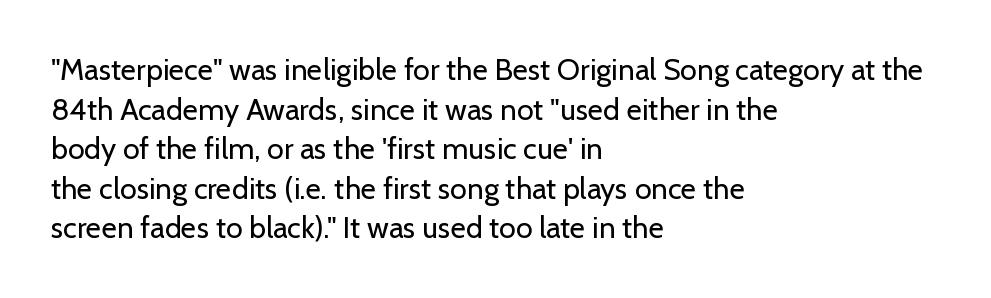
The image shows 30 px regular-weight sans-serif type, upright; set left-aligned, normal line spacing (1.32x), normal letter spacing, not underlined; low stroke contrast and a medium x-height.
